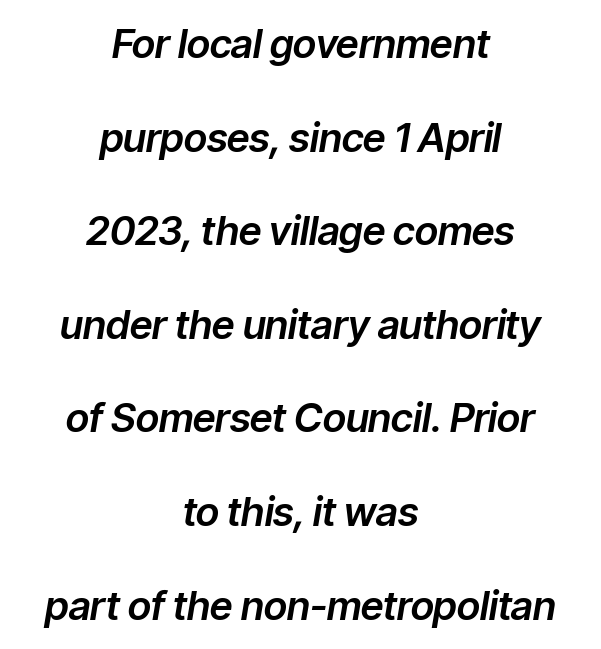
The image shows 40 px text type, italic (leaning right); set centered, loose line spacing (2.34x), normal letter spacing, not underlined; low stroke contrast and a medium x-height.
